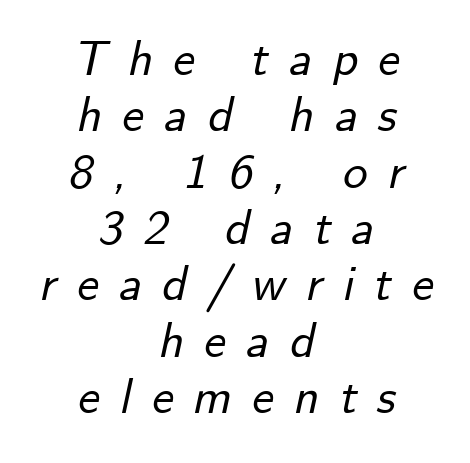
Each new line begins almost immediately beneath the previous one. Bare-footed words on every line. You can tell it's italic because the verticals aren't actually vertical. Both edges are ragged and mirror each other, which tells us the setting is centered.
